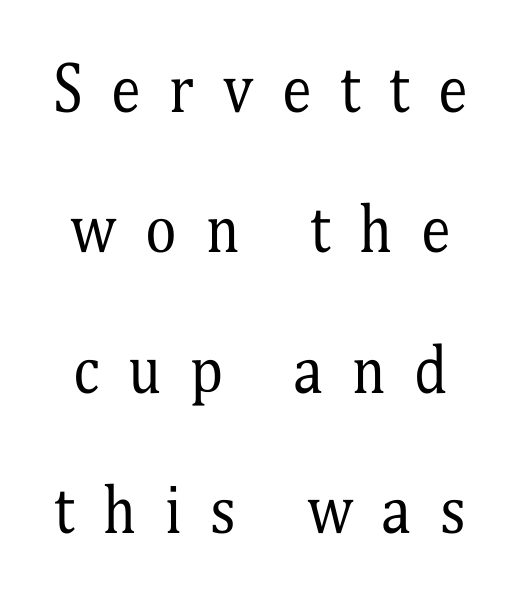
The image shows 60 px regular-weight, condensed serif type, upright; set loose line spacing (2.34x), unusually wide letter spacing (+0.48 em), not underlined; medium stroke contrast and a medium x-height.
